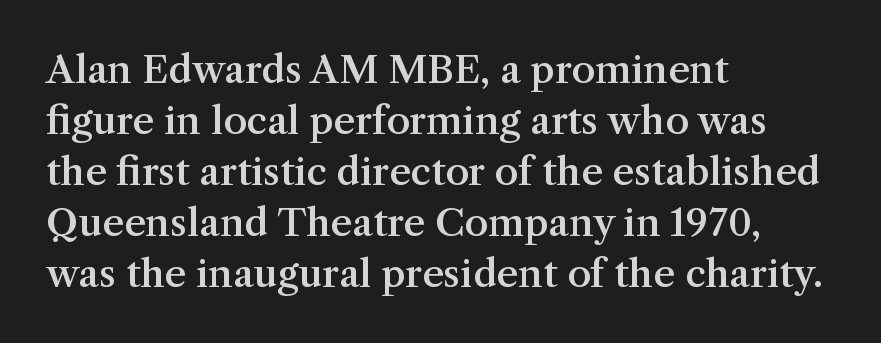
The image shows 38 px semibold serif type, upright; set left-aligned, normal line spacing (1.34x), normal letter spacing, not underlined; medium stroke contrast and a medium x-height.
